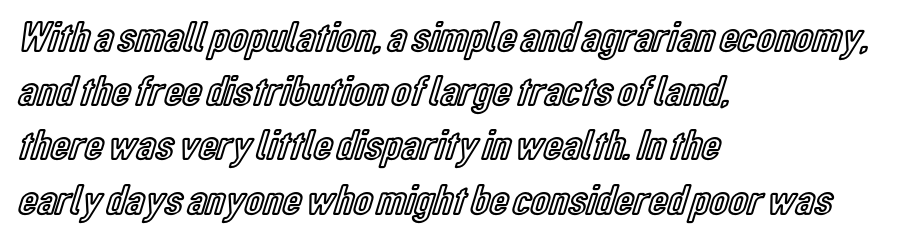
{"width": "condensed", "x_height": "medium", "monospaced": "no", "underline": "no", "align": "left", "line_spacing": "normal", "line_spacing_ratio": 1.26, "letter_spacing": "normal", "letter_spacing_em": 0.0, "glyph_px": 43}
